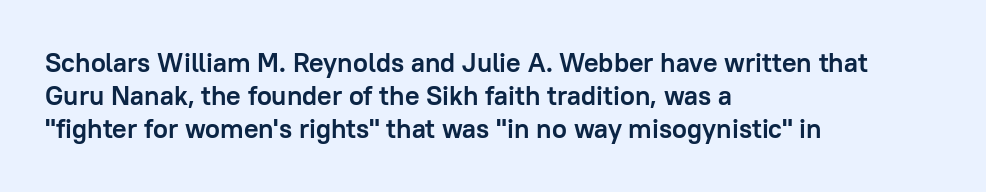
The image shows 27 px bold type, upright; set left-aligned, line spacing 1.23x, normal letter spacing, not underlined.
